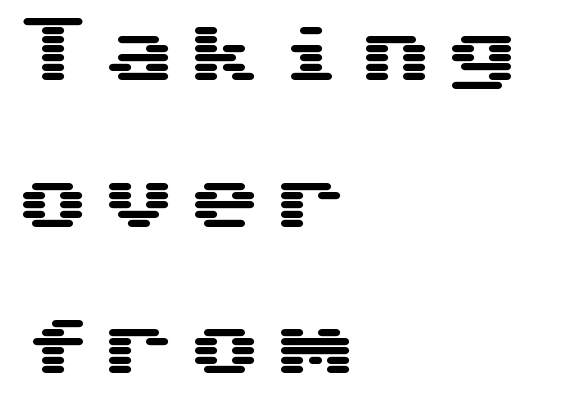
The image shows 74 px wide sans-serif type, upright; set left-aligned, loose line spacing (1.98x), not underlined; medium stroke contrast and a medium x-height.
